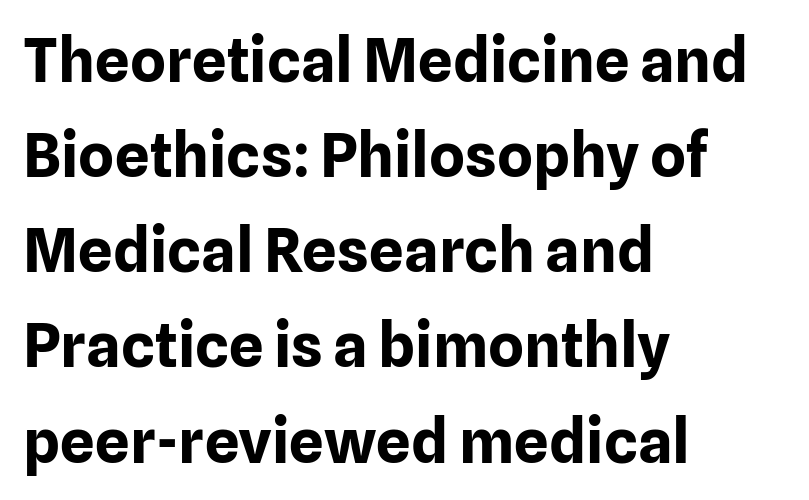
The image shows 61 px bold sans-serif type, upright; set left-aligned, normal line spacing (1.56x), normal letter spacing, not underlined; low stroke contrast and a medium x-height.
